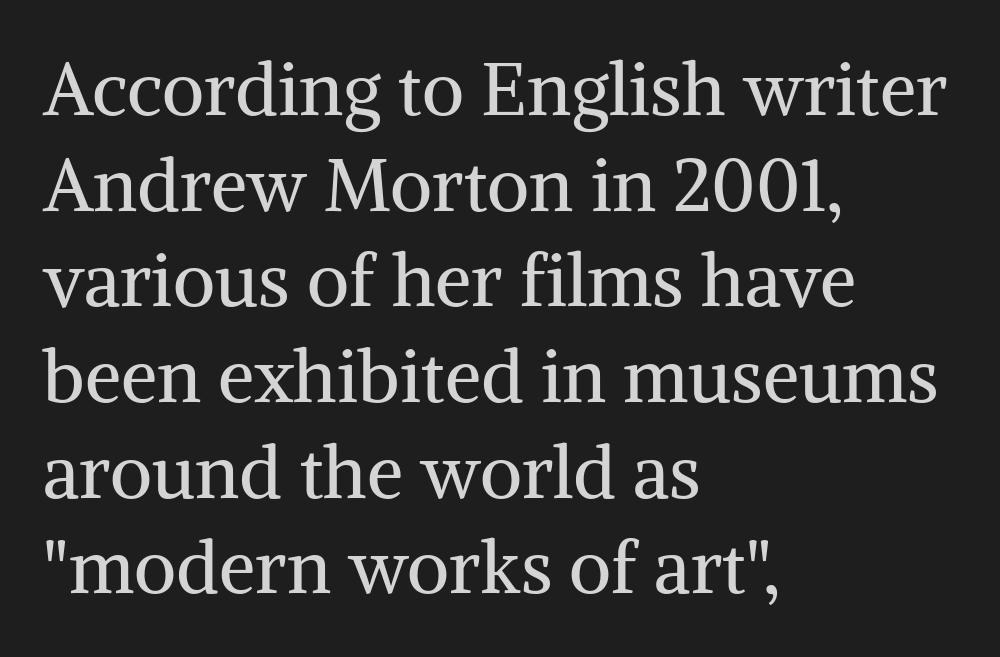
The rendering shows small feet on the letterforms — a serif design. The passage shown is typed in a proportional face where columns would drift. Caption: standard tracking, unaltered. Bold? No — there's no thickening of the strokes. The lettering holds an erect, upright posture throughout.
